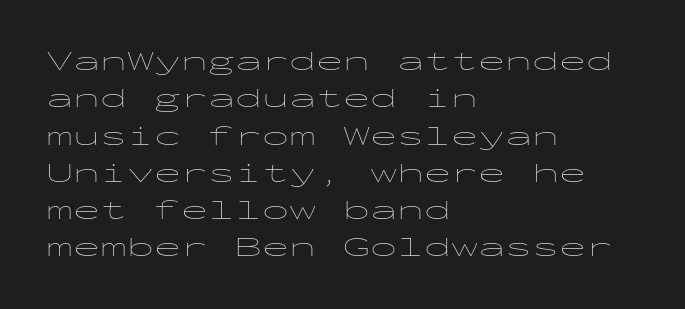
The image shows 27 px text type, upright; set left-aligned, normal line spacing (1.38x), normal letter spacing, not underlined.
